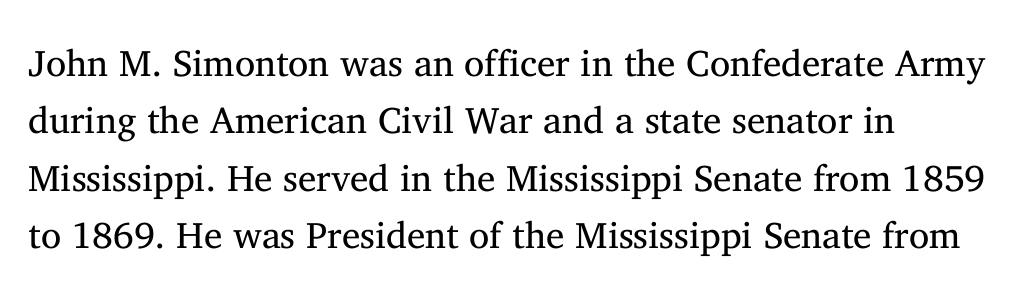
The image shows 37 px regular-weight serif type, upright; set normal line spacing (1.55x), normal letter spacing, not underlined; medium stroke contrast and a medium x-height.
